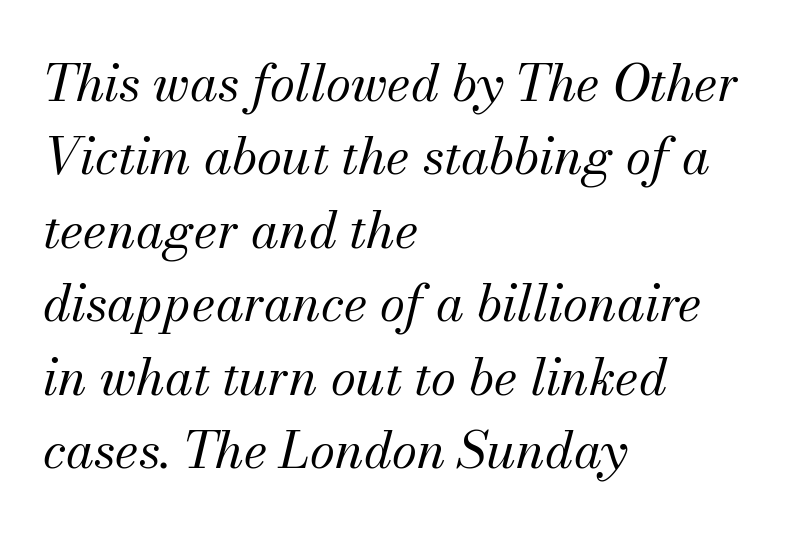
The image shows 51 px regular-weight serif type, italic (leaning right); set left-aligned, normal line spacing (1.44x), normal letter spacing, not underlined; medium stroke contrast and a small x-height.
